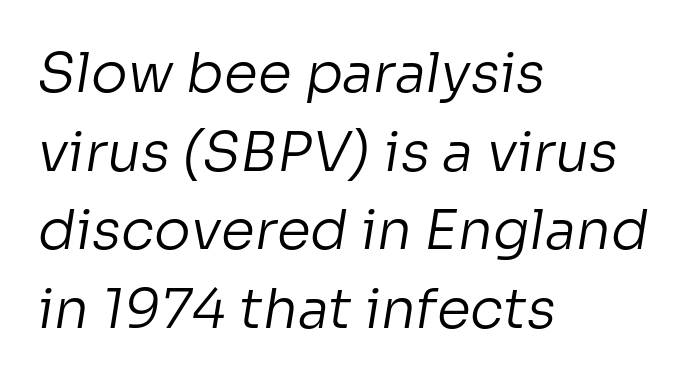
{"serif": "no", "bold": "no", "weight": "regular", "width": "normal", "stroke_contrast": "low", "x_height": "medium", "monospaced": "no", "underline": "no", "align": "left", "line_spacing": "normal", "line_spacing_ratio": 1.43, "letter_spacing": "normal", "letter_spacing_em": 0.0, "glyph_px": 55}
